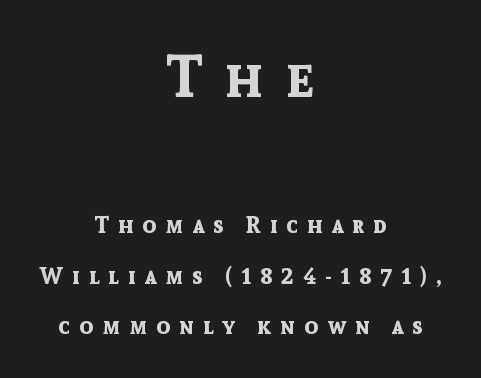
The image shows 58 px bold sans-serif type, upright; set centered, loose line spacing (2.19x), unusually wide letter spacing (+0.39 em), not underlined; the first (top) block is 2.52x larger; a medium x-height.
